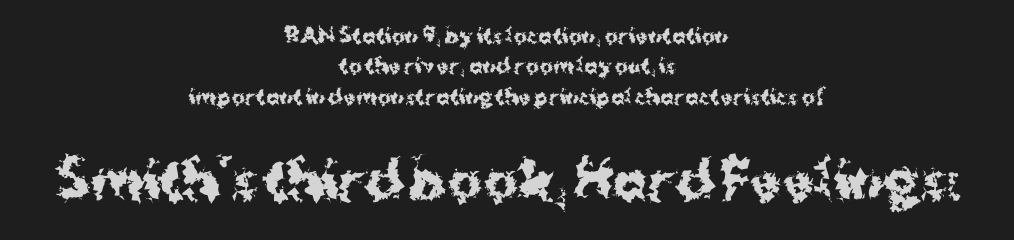
Q: Is the text bold? A: Yes.
Q: Is the text italic (slanted)? A: No, it is upright.
Q: Is the typeface a serif or a sans-serif typeface? A: Sans-serif.
Q: Is the text underlined? A: No.
Q: How is the paragraph aligned? A: Centered.
Q: Is the spacing between letters normal or unusually wide? A: Normal.
Q: Is the spacing between lines tight, normal or loose? A: Normal.
Q: Which block of text is set in a larger size, the first (top) or the second (bottom)? A: The second (bottom) one.
Q: Width (condensed, normal, or wide)? A: Normal.
Q: Stroke contrast? A: Medium.
Q: x-height? A: Medium.
Q: Monospaced? A: No.
